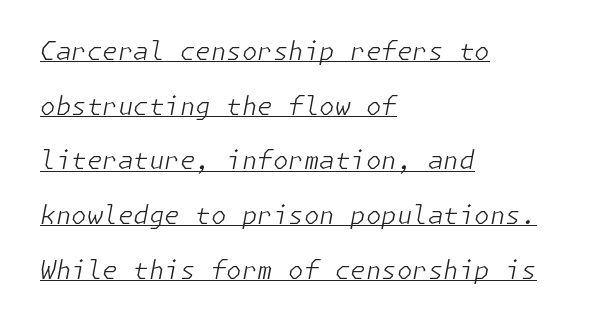
The image shows 25 px text type, italic (leaning right); set left-aligned, loose line spacing (2.19x), normal letter spacing, underlined.
